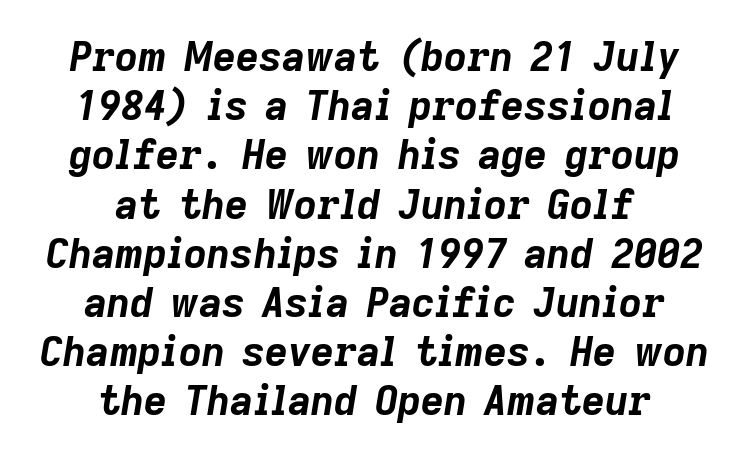
Q: Is the text bold? A: Yes.
Q: Is the text italic (slanted)? A: Yes, it leans right by about 9 degrees.
Q: Is the text underlined? A: No.
Q: How is the paragraph aligned? A: Centered.
Q: Is the spacing between letters normal or unusually wide? A: Normal.
Q: Width (condensed, normal, or wide)? A: Normal.
Q: Stroke contrast? A: Low.
Q: x-height? A: Medium.
Q: Monospaced? A: No.
